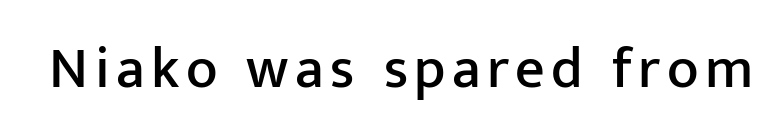
{"serif": "no", "italic": "no", "width": "normal", "stroke_contrast": "low", "x_height": "medium", "monospaced": "no", "underline": "no", "glyph_px": 58}
